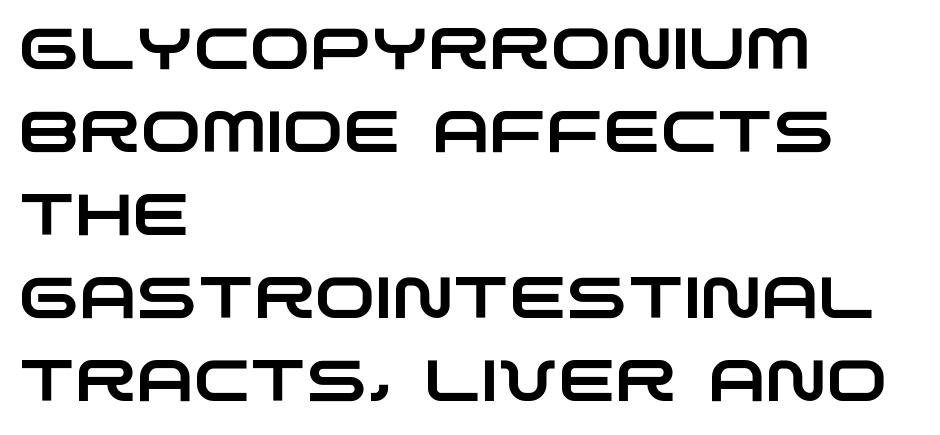
{"serif": "no", "width": "wide", "stroke_contrast": "low", "x_height": "large", "monospaced": "no", "underline": "no", "align": "left", "line_spacing": "normal", "line_spacing_ratio": 1.43, "letter_spacing": "normal", "letter_spacing_em": 0.0, "glyph_px": 58}
